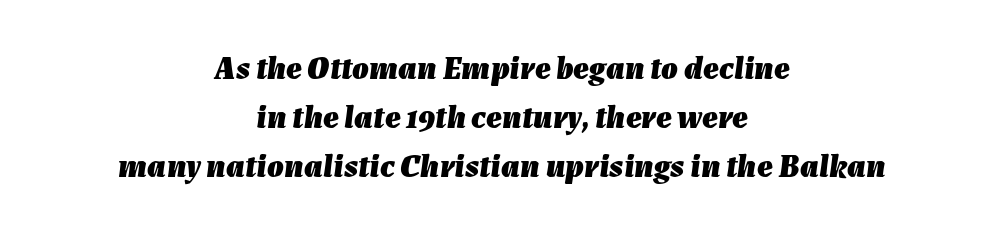
The image shows 33 px heavy type, italic (leaning right); set centered, normal line spacing (1.48x), normal letter spacing, not underlined; low stroke contrast and a medium x-height.
